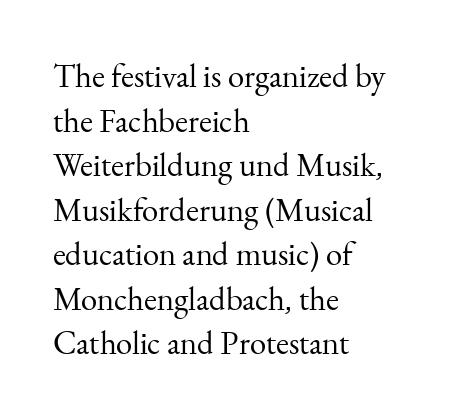
The image shows 33 px regular-weight serif type, upright; set left-aligned, normal line spacing (1.35x), normal letter spacing, not underlined; medium stroke contrast and a small x-height.
